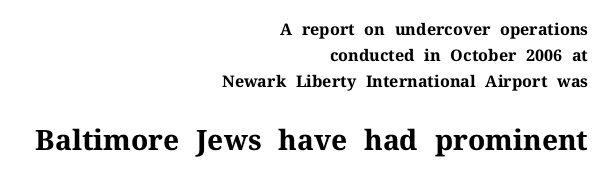
{"serif": "yes", "italic": "no", "bold": "yes", "weight": "bold", "width": "normal", "stroke_contrast": "medium", "x_height": "medium", "monospaced": "no", "underline": "no", "align": "right", "line_spacing": "normal", "line_spacing_ratio": 1.63, "letter_spacing": "normal", "letter_spacing_em": 0.0, "larger_block": "second", "size_ratio": 1.75, "glyph_px": 28}
